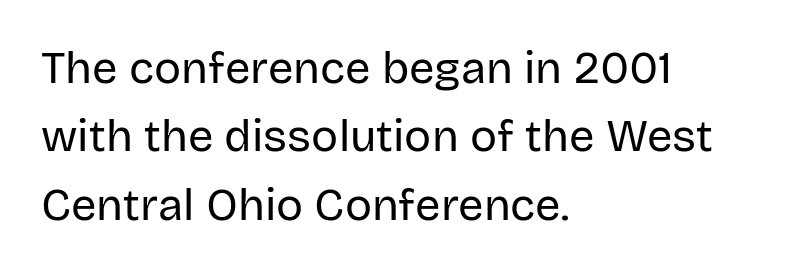
Q: Is the text bold? A: No.
Q: Is the text italic (slanted)? A: No, it is upright.
Q: Is the typeface a serif or a sans-serif typeface? A: Sans-serif.
Q: Is the text underlined? A: No.
Q: How is the paragraph aligned? A: Left-aligned.
Q: Is the spacing between letters normal or unusually wide? A: Normal.
Q: Is the spacing between lines tight, normal or loose? A: Normal.
Q: Width (condensed, normal, or wide)? A: Normal.
Q: Stroke contrast? A: Low.
Q: x-height? A: Large.
Q: Monospaced? A: No.
